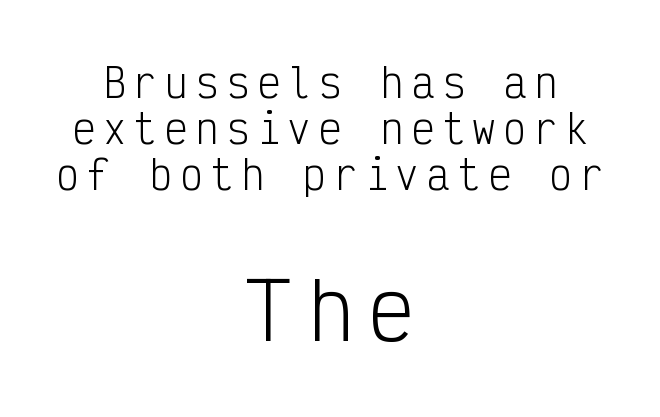
The image shows 78 px light, condensed sans-serif type, upright, monospaced; set centered, line spacing 1.18x, not underlined; the second (bottom) block is 2.0x larger; low stroke contrast and a medium x-height.
